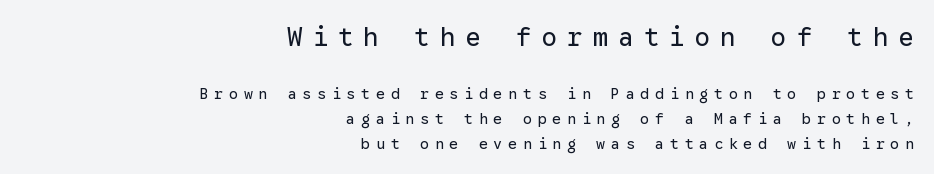
Q: Is the text bold? A: No.
Q: Is the text italic (slanted)? A: No, it is upright.
Q: Is the text underlined? A: No.
Q: How is the paragraph aligned? A: Right-aligned.
Q: Is the spacing between letters normal or unusually wide? A: Unusually wide.
Q: Is the spacing between lines tight, normal or loose? A: Normal.
Q: Which block of text is set in a larger size, the first (top) or the second (bottom)? A: The first (top) one.
